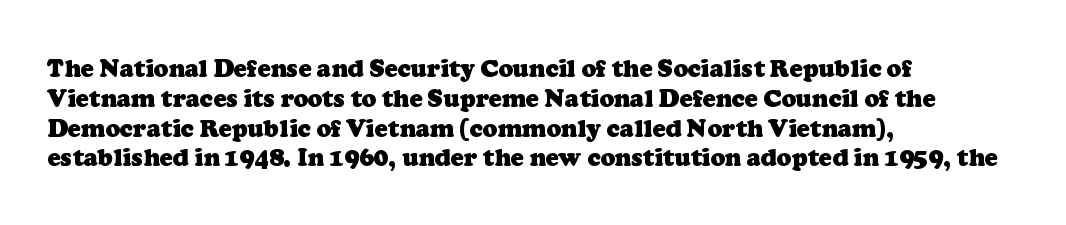
The image shows 24 px bold type; set left-aligned, line spacing 1.24x, normal letter spacing, not underlined.
